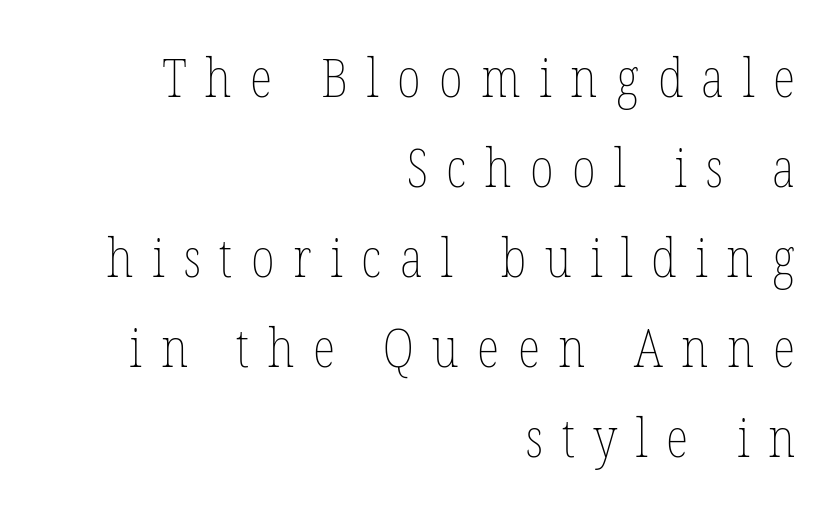
Successive baselines arrive at the customary interval. The specimen reads as upright at a glance. The typeface has the unassuming heft of standard copy or less. Letter spacing: wide.
